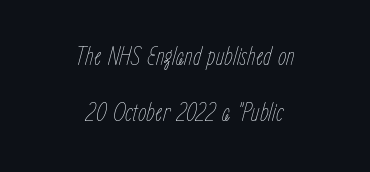
The image shows 27 px text type, italic (leaning right); set centered, loose line spacing (2.08x), normal letter spacing, not underlined.
